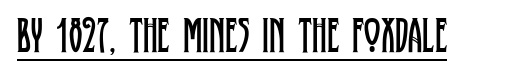
{"serif": "yes", "italic": "no", "bold": "no", "weight": "regular", "width": "condensed", "stroke_contrast": "low", "x_height": "large", "monospaced": "no", "underline": "yes", "letter_spacing": "normal", "letter_spacing_em": 0.0, "glyph_px": 50}
